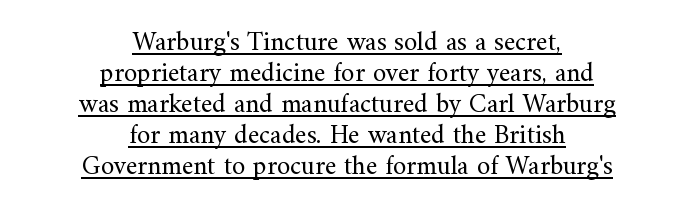
Q: Is the text bold? A: No.
Q: Is the text italic (slanted)? A: No, it is upright.
Q: Is the text underlined? A: Yes.
Q: How is the paragraph aligned? A: Centered.
Q: Is the spacing between letters normal or unusually wide? A: Normal.
Q: Is the spacing between lines tight, normal or loose? A: Tight.
